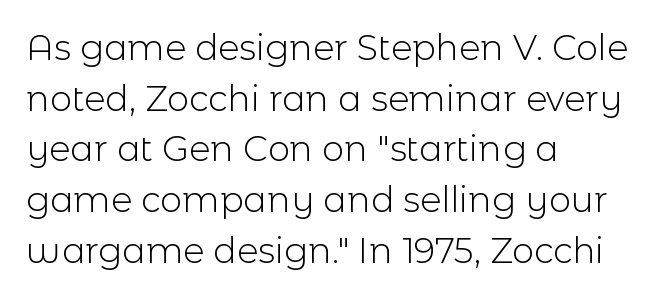
This rendering leaves character spacing at its baseline value. Glance below the letters and you will spot only blank space. Short and long lines alike share a common starting point at left. The line-height multiplier appears to be the usual default. Observe the absence of serifs on each vertical stroke in this sample.
